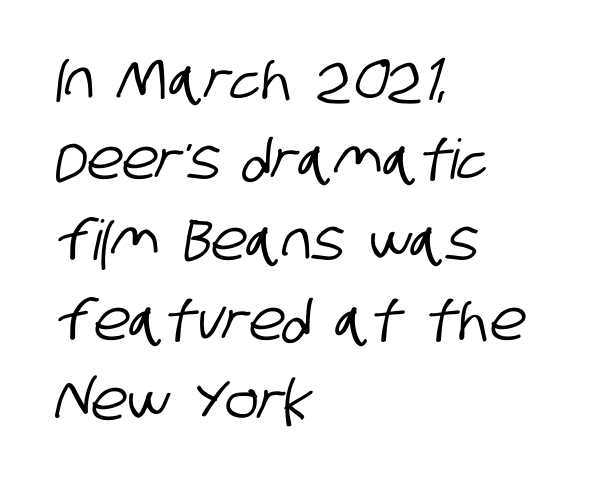
Q: Is the typeface a serif or a sans-serif typeface? A: Sans-serif.
Q: Is the text underlined? A: No.
Q: How is the paragraph aligned? A: Left-aligned.
Q: Is the spacing between letters normal or unusually wide? A: Normal.
Q: Is the spacing between lines tight, normal or loose? A: Normal.
Q: Width (condensed, normal, or wide)? A: Condensed.
Q: Stroke contrast? A: Low.
Q: x-height? A: Large.
Q: Monospaced? A: No.
